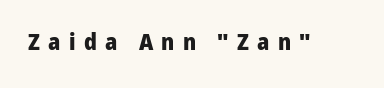
The lettering stays uniformly vertical, giving the passage a roman look. You could only call the tracking loose — the letters float apart. Unmarked baselines from the first word to the last. Plenty of ink on the page — the face is bold.
